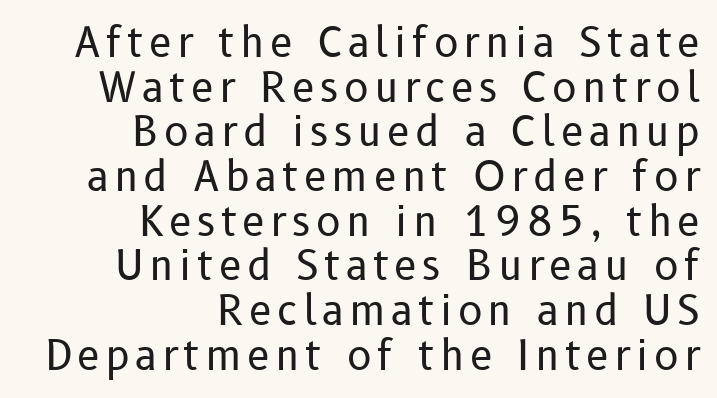
The image shows 41 px regular-weight sans-serif type, upright; set right-aligned, tight line spacing (1.09x), not underlined; low stroke contrast and a medium x-height.
